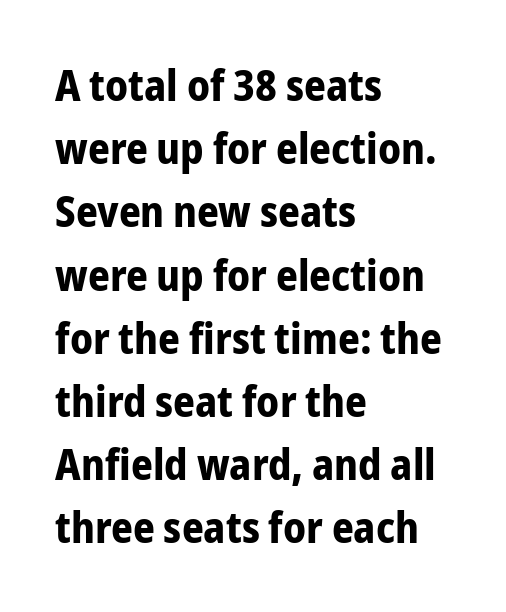
You can tell it's not italic because the verticals are truly vertical. Is the type bold? Yes — the strokes are clearly thick and heavy. The glyphs are unaccompanied by any horizontal stroke below them. These lines are rendered in a variable-pitch font. If you drew a ruler down the left edge, every line would touch it.
